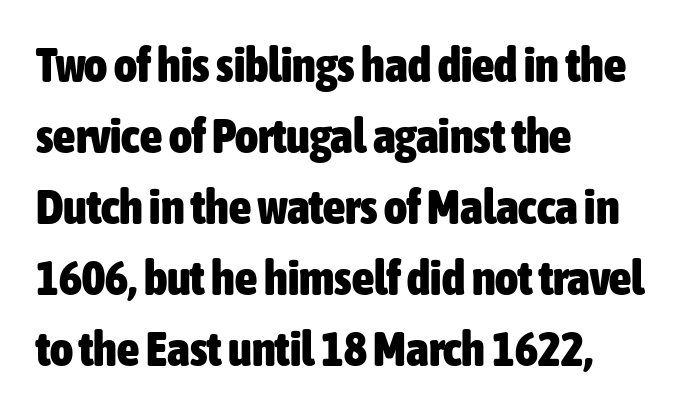
{"serif": "no", "italic": "no", "bold": "yes", "weight": "heavy", "width": "condensed", "stroke_contrast": "low", "x_height": "medium", "monospaced": "no", "underline": "no", "align": "left", "line_spacing": "normal", "line_spacing_ratio": 1.45, "letter_spacing": "normal", "letter_spacing_em": 0.0, "glyph_px": 49}
